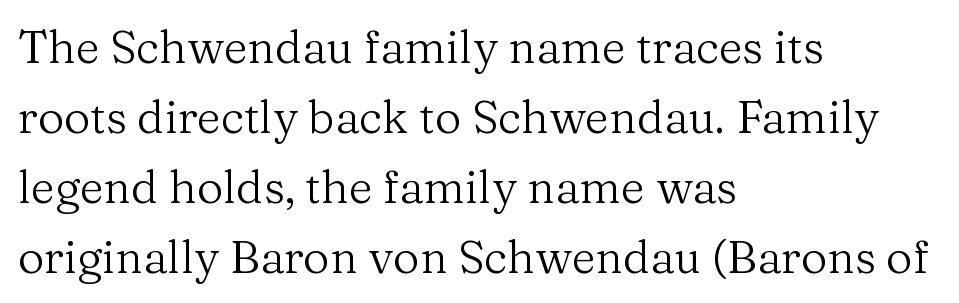
The letterforms sit at book weight or below. The vertical gap from one line to the next is medium. This rendering uses left alignment, leaving the right contour irregular. Anything drawn beneath the words? Only blank space. Note the varied advance widths — an 'i' is clearly narrower than an 'm'.
